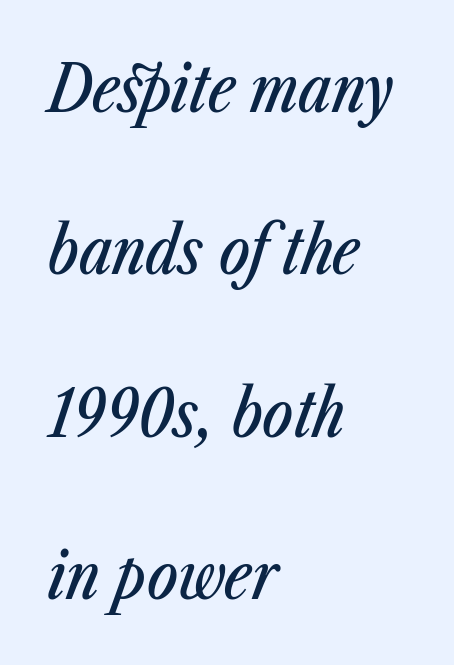
The letters sit at their default tracking, neither squeezed nor spread. This sample has the flowing, uneven cadence of proportional lettering. Successive baselines arrive slowly, with a big drop between each. In terms of posture, this sample is oblique. Where is the straight margin? On the left. Descenders hang freely into open space.
